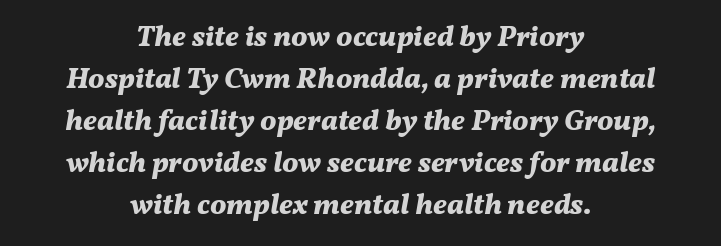
The image shows 29 px bold type, italic (leaning right); set centered, normal line spacing (1.45x), normal letter spacing, not underlined; medium stroke contrast and a medium x-height.
